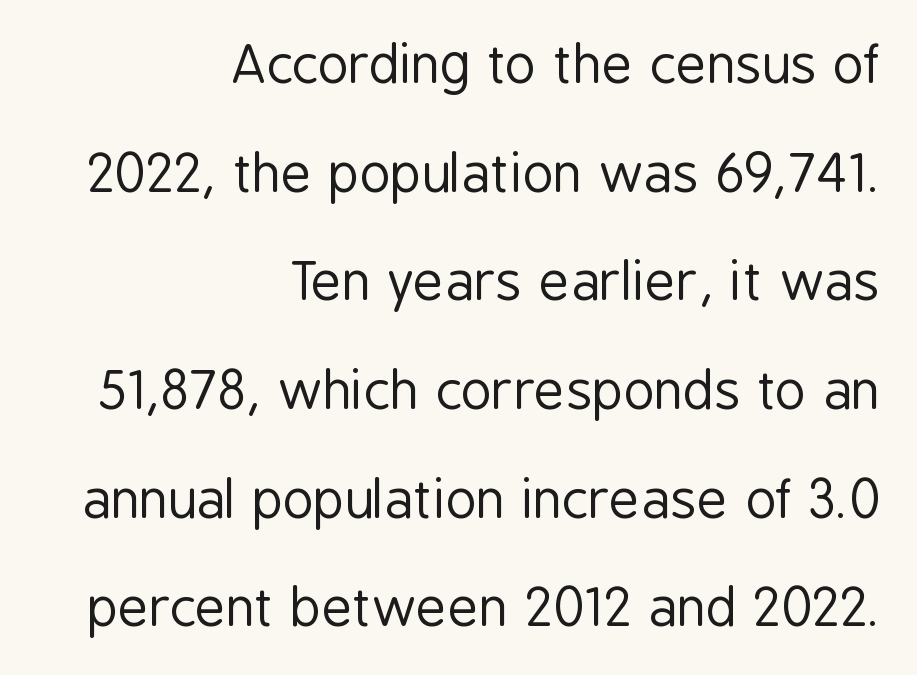
Q: Is the text bold? A: No.
Q: Is the text italic (slanted)? A: No, it is upright.
Q: Is the typeface a serif or a sans-serif typeface? A: Sans-serif.
Q: Is the text underlined? A: No.
Q: How is the paragraph aligned? A: Right-aligned.
Q: Is the spacing between letters normal or unusually wide? A: Normal.
Q: Is the spacing between lines tight, normal or loose? A: Loose.
Q: Width (condensed, normal, or wide)? A: Condensed.
Q: Stroke contrast? A: Low.
Q: x-height? A: Medium.
Q: Monospaced? A: No.
